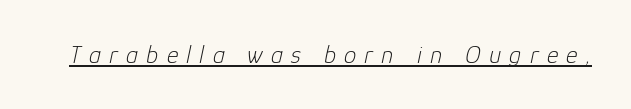
Q: Is the text bold? A: No.
Q: Is the text italic (slanted)? A: Yes, it leans right by about 12 degrees.
Q: Is the text underlined? A: Yes.
Q: Is the spacing between letters normal or unusually wide? A: Unusually wide.
